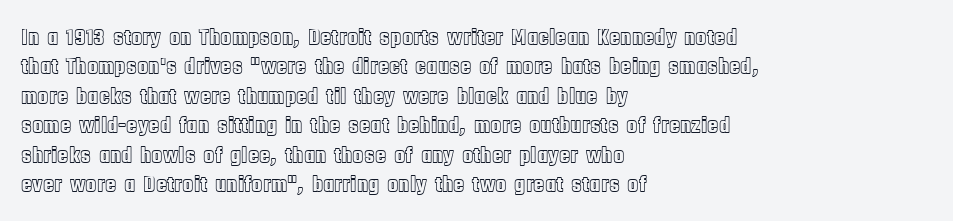
Q: Is the text italic (slanted)? A: No, it is upright.
Q: Is the text underlined? A: No.
Q: How is the paragraph aligned? A: Left-aligned.
Q: Is the spacing between letters normal or unusually wide? A: Normal.
Q: Is the spacing between lines tight, normal or loose? A: Normal.
